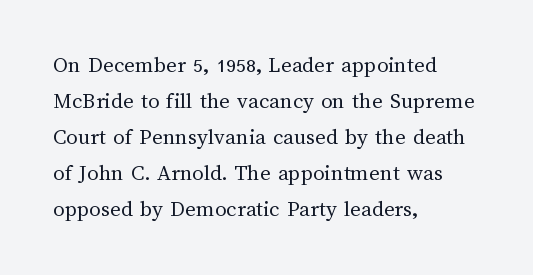
{"italic": "no", "bold": "no", "underline": "no", "align": "left", "line_spacing": "normal", "line_spacing_ratio": 1.57, "letter_spacing": "normal", "letter_spacing_em": 0.0, "glyph_px": 23}
